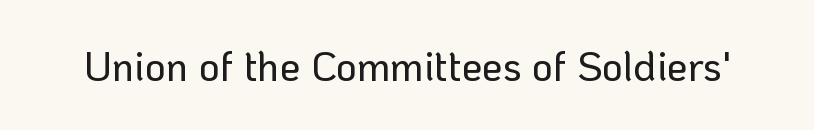
The image shows 41 px sans-serif type, upright; set normal letter spacing, not underlined; low stroke contrast and a medium x-height.
